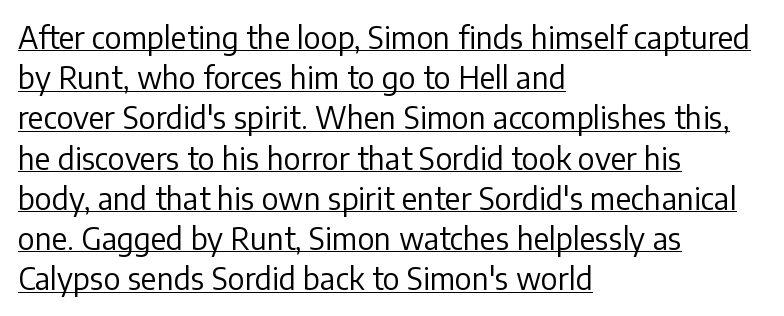
{"serif": "no", "italic": "no", "bold": "no", "weight": "regular", "width": "normal", "stroke_contrast": "low", "x_height": "medium", "monospaced": "no", "underline": "yes", "align": "left", "line_spacing": "normal", "line_spacing_ratio": 1.34, "letter_spacing": "normal", "letter_spacing_em": 0.0, "glyph_px": 30}
